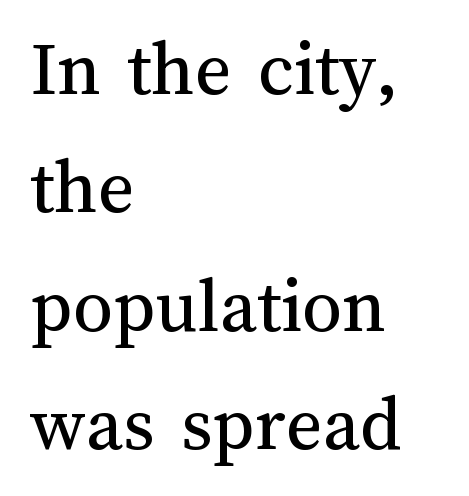
The specimen omits any rule beneath the text block's lines. No letter is thick-stroked: the sample isn't bold. Characters follow at the spacing the type designer built in. A typesetter would call this proportional, since set widths differ per character.
